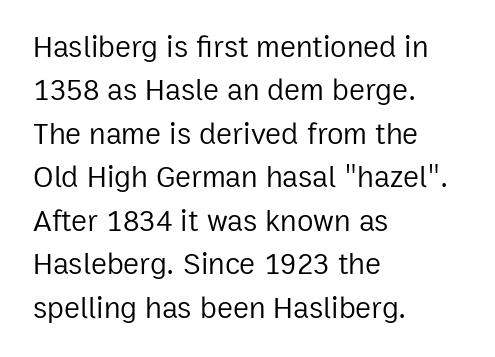
A student would call this left alignment; a typographer would say flush left, rag right. The face used here is proportionally spaced, like ordinary book or web type. Inter-character spacing is left at the font's built-in metrics. Summary of weight: not heavy and not bold. Note: no serifs on the glyphs.
